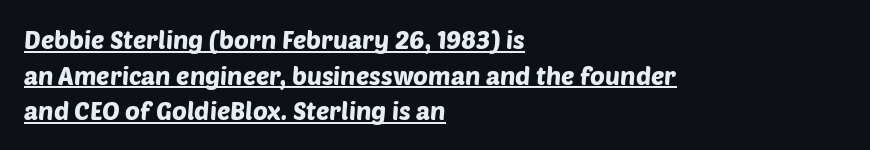
The image shows 25 px text type; set left-aligned, normal line spacing (1.43x), normal letter spacing, underlined.
